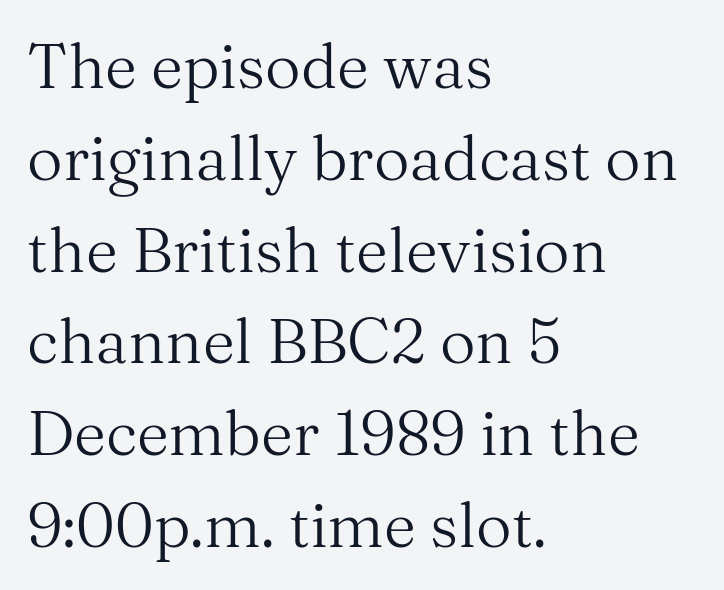
{"serif": "yes", "italic": "no", "bold": "no", "weight": "regular", "width": "normal", "stroke_contrast": "medium", "x_height": "medium", "monospaced": "no", "underline": "no", "align": "left", "line_spacing": "normal", "line_spacing_ratio": 1.48, "letter_spacing": "normal", "letter_spacing_em": 0.0, "glyph_px": 62}
